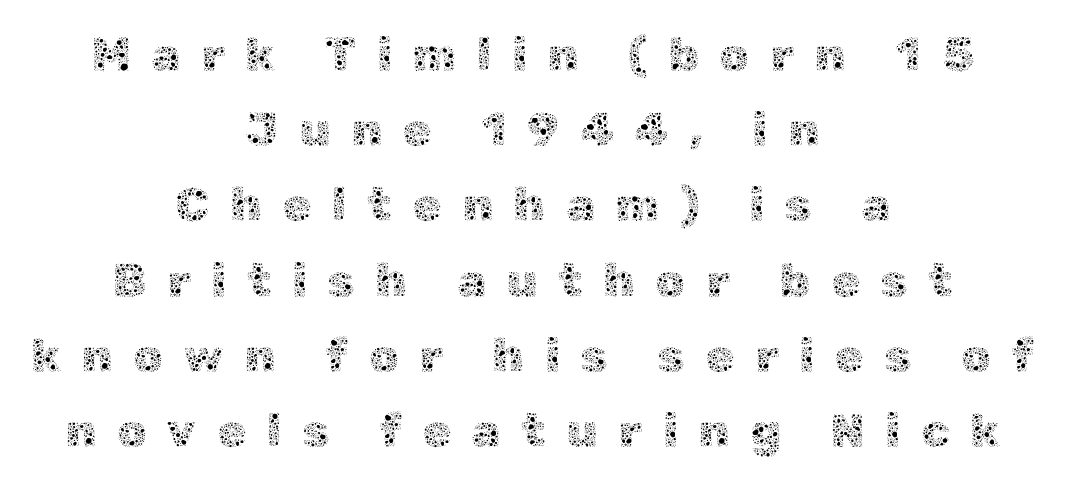
Q: Is the text bold? A: No.
Q: Is the text italic (slanted)? A: No, it is upright.
Q: Is the text underlined? A: No.
Q: How is the paragraph aligned? A: Centered.
Q: Is the spacing between letters normal or unusually wide? A: Unusually wide.
Q: Is the spacing between lines tight, normal or loose? A: Normal.
Q: Width (condensed, normal, or wide)? A: Normal.
Q: x-height? A: Medium.
Q: Monospaced? A: No.
